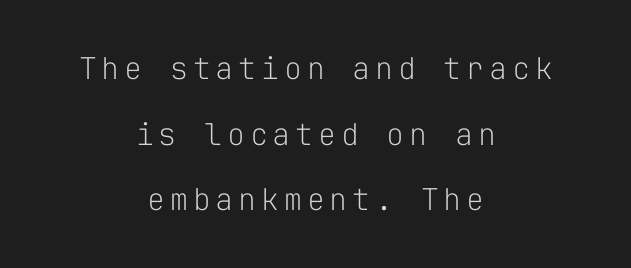
{"serif": "no", "italic": "no", "bold": "no", "weight": "light", "width": "normal", "stroke_contrast": "low", "x_height": "medium", "monospaced": "yes", "underline": "no", "align": "center", "line_spacing": "loose", "line_spacing_ratio": 2.19, "glyph_px": 30}
